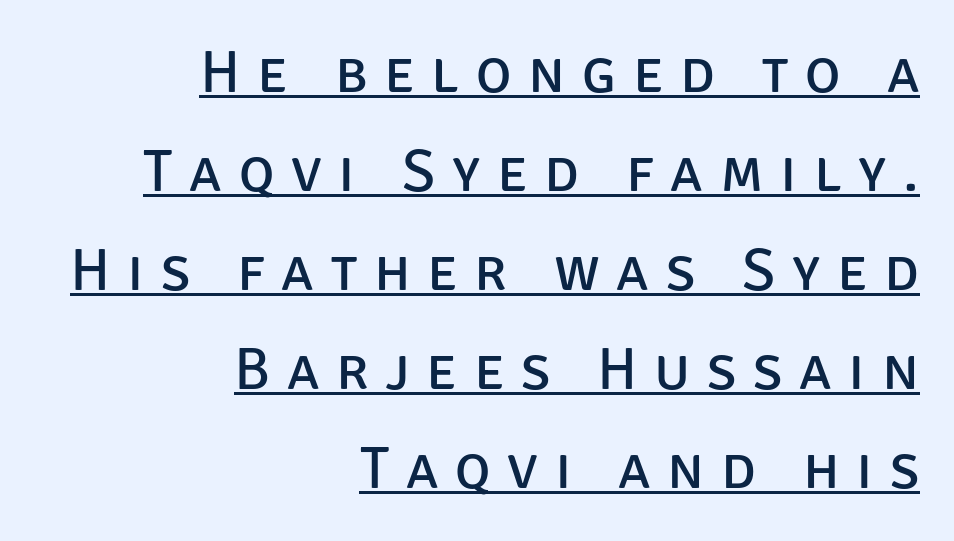
Quick note: interline space is typical. The compositor pushed each line to the right boundary. No heavy texture on the line: the type isn't bold. The face used here is rendered with a markedly widened letterfit.
